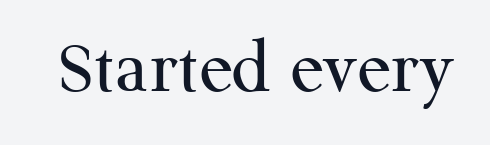
{"serif": "yes", "italic": "no", "bold": "no", "weight": "regular", "width": "normal", "stroke_contrast": "medium", "x_height": "medium", "monospaced": "no", "underline": "no", "letter_spacing": "normal", "letter_spacing_em": 0.0, "glyph_px": 78}
